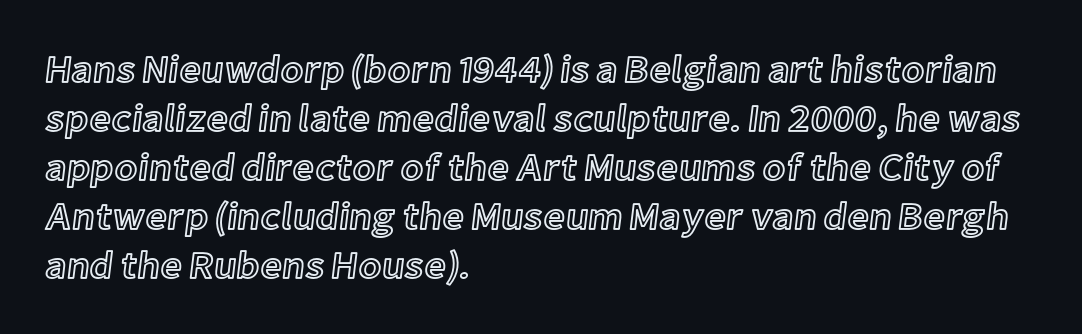
{"width": "normal", "x_height": "medium", "monospaced": "no", "underline": "no", "align": "left", "line_spacing": "normal", "line_spacing_ratio": 1.29, "letter_spacing": "normal", "letter_spacing_em": 0.0, "glyph_px": 38}
